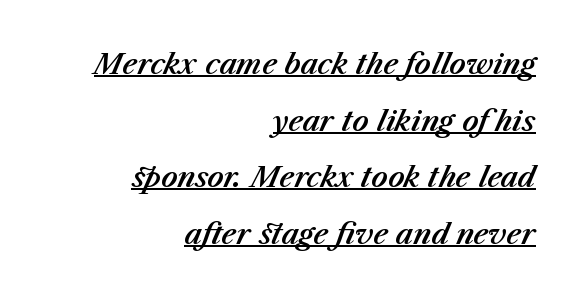
Q: Is the text italic (slanted)? A: Yes, it leans right by about 23 degrees.
Q: Is the text underlined? A: Yes.
Q: How is the paragraph aligned? A: Right-aligned.
Q: Is the spacing between letters normal or unusually wide? A: Normal.
Q: Is the spacing between lines tight, normal or loose? A: Loose.
Q: Width (condensed, normal, or wide)? A: Normal.
Q: Stroke contrast? A: Medium.
Q: x-height? A: Medium.
Q: Monospaced? A: No.
